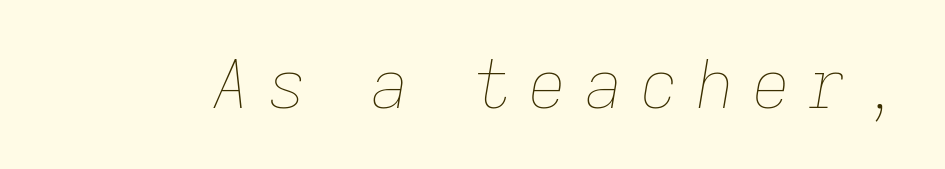
{"italic": "yes", "lean": "right", "slant_degrees": 9, "bold": "no", "weight": "thin", "width": "normal", "stroke_contrast": "low", "x_height": "medium", "monospaced": "no", "underline": "no", "letter_spacing": "wide", "letter_spacing_em": 0.26, "glyph_px": 67}
